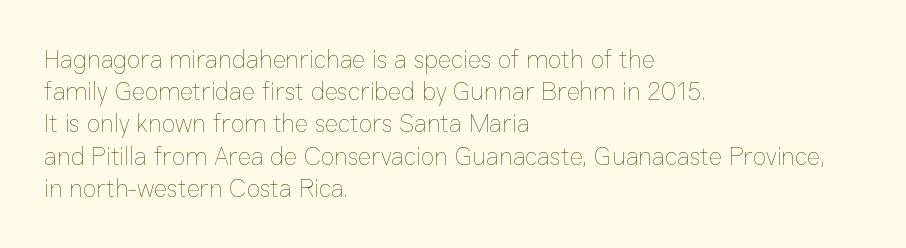
The image shows 25 px text type, upright; set left-aligned, normal line spacing (1.29x), normal letter spacing, not underlined.
